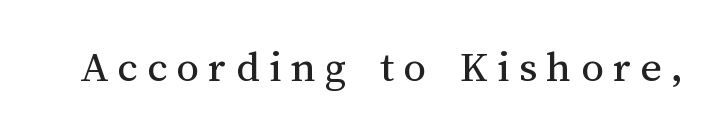
The zone under the glyphs is completely vacant. Proportional: the letters do not fall into vertical columns. Designer's note — italics off, roman on. Stroke mass is kept to a normal reading level or below. This sample uses expanded letter spacing, leaving extra air between glyphs.
